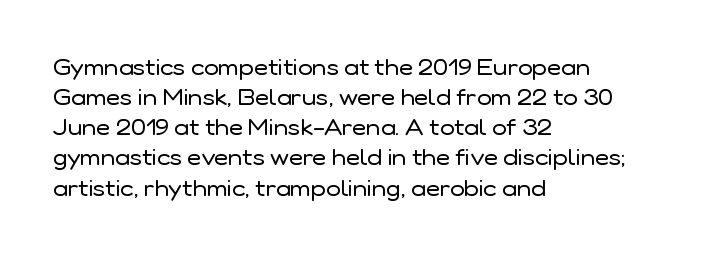
The image shows 22 px text type, upright; set left-aligned, normal line spacing (1.37x), normal letter spacing, not underlined.
